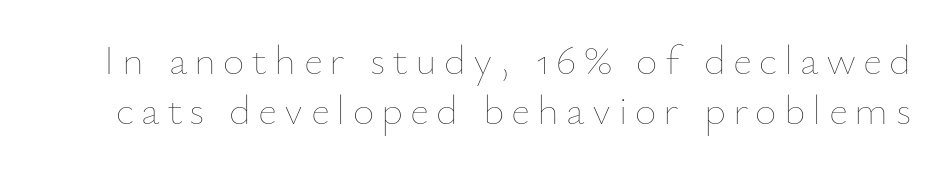
The image shows 42 px thin type, upright; set line spacing 1.2x, not underlined; low stroke contrast and a small x-height.
